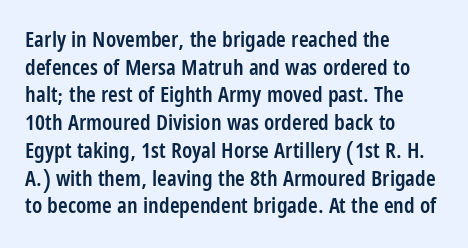
The image shows 22 px text type, upright; set left-aligned, normal line spacing (1.26x), normal letter spacing, not underlined.
